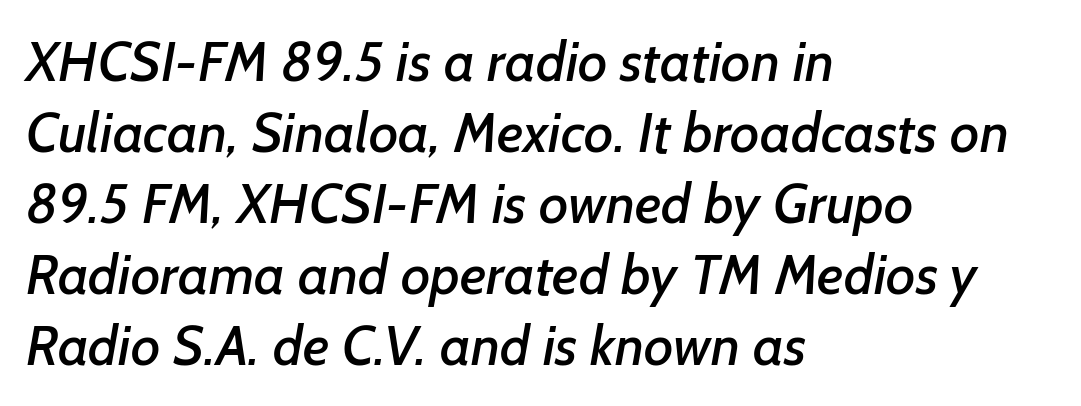
Q: Is the typeface a serif or a sans-serif typeface? A: Sans-serif.
Q: Is the text underlined? A: No.
Q: How is the paragraph aligned? A: Left-aligned.
Q: Is the spacing between letters normal or unusually wide? A: Normal.
Q: Is the spacing between lines tight, normal or loose? A: Normal.
Q: Width (condensed, normal, or wide)? A: Normal.
Q: Stroke contrast? A: Low.
Q: x-height? A: Medium.
Q: Monospaced? A: No.
